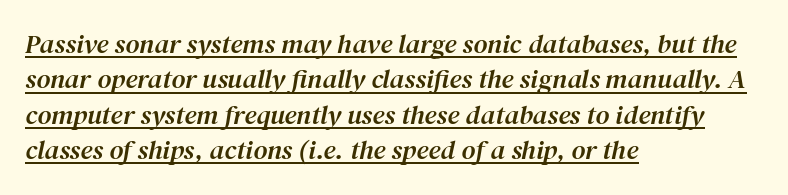
Line starts are locked; line ends wander. Vertical spacing — default. You can tell it's italic because the verticals aren't actually vertical. This rendering leaves character spacing at its baseline value.
